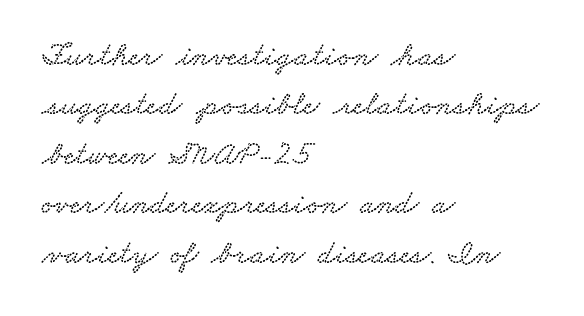
{"serif": "yes", "width": "wide", "stroke_contrast": "low", "x_height": "small", "monospaced": "no", "underline": "no", "align": "left", "line_spacing": "normal", "line_spacing_ratio": 1.5, "letter_spacing": "normal", "letter_spacing_em": 0.0, "glyph_px": 33}
